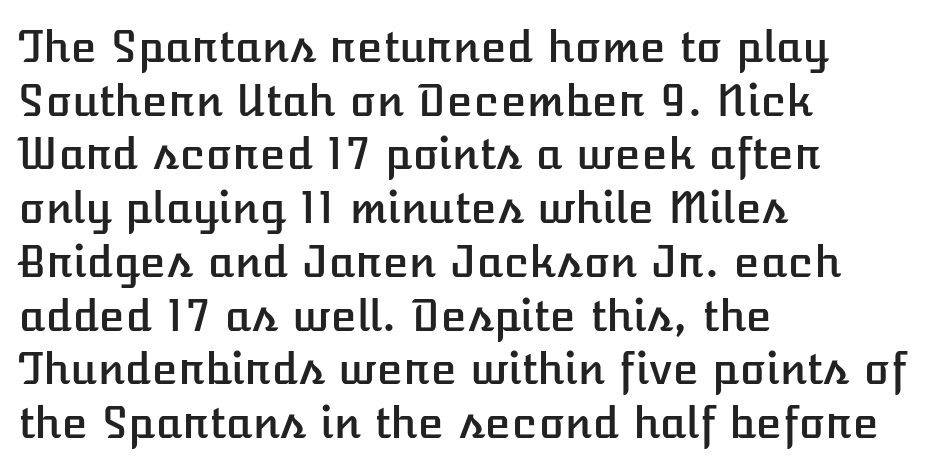
Nope, not italic — everything's standing straight. The letters sit at their default tracking, neither squeezed nor spread. Type without underlining. Each letter keeps its own natural width here, so spacing adapts to shape. The lines sit at an ordinary, default distance from one another.
